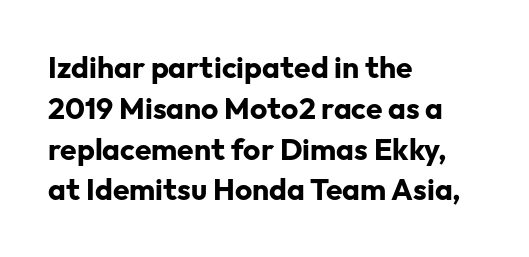
Default kerning and tracking; the words read as compact shapes. You could not count columns in this text — the font is proportionally spaced. The type sits square on the baseline with zero lean. Notice how descenders clear the ascenders below comfortably — that's standard leading.
